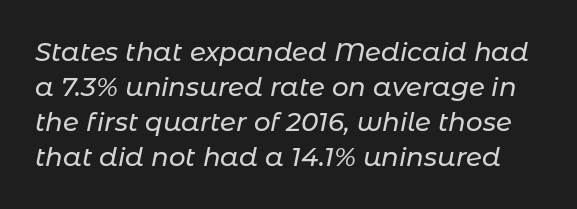
Q: Is the text italic (slanted)? A: Yes, it leans right by about 11 degrees.
Q: Is the text underlined? A: No.
Q: Is the spacing between letters normal or unusually wide? A: Normal.
Q: Is the spacing between lines tight, normal or loose? A: Normal.
